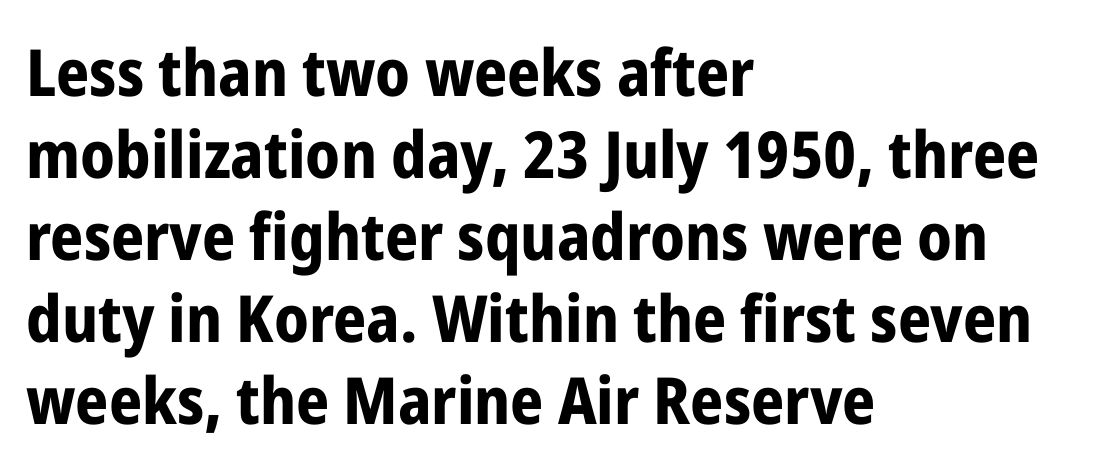
Compared with typical body copy, the letter spacing here is the same. Notice how the stems are strictly vertical — no italics here. Bare-footed words on every line. Is there much room between lines? A standard amount, neither cramped nor airy. Nothing sits at the stroke ends, so this counts as sans-serif.
